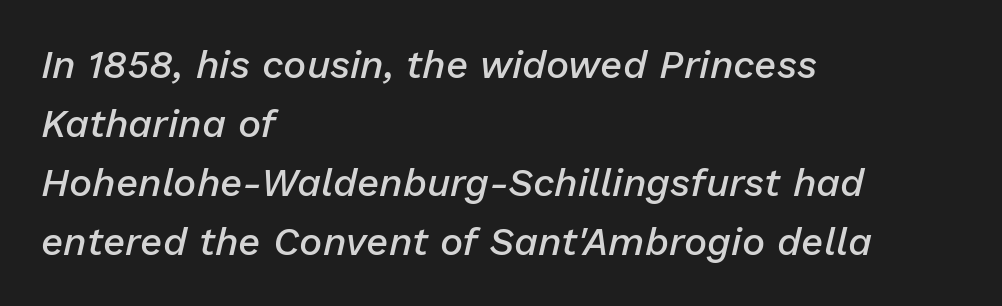
The image shows 39 px semibold type, italic (leaning right); set left-aligned, normal line spacing (1.51x), normal letter spacing, not underlined; low stroke contrast and a medium x-height.
